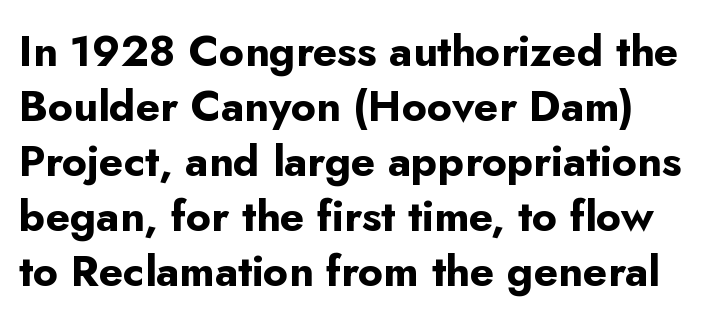
Q: Is the text bold? A: Yes.
Q: Is the text italic (slanted)? A: No, it is upright.
Q: Is the typeface a serif or a sans-serif typeface? A: Sans-serif.
Q: Is the text underlined? A: No.
Q: Is the spacing between letters normal or unusually wide? A: Normal.
Q: Is the spacing between lines tight, normal or loose? A: Normal.
Q: Width (condensed, normal, or wide)? A: Normal.
Q: Stroke contrast? A: Low.
Q: x-height? A: Small.
Q: Monospaced? A: No.
